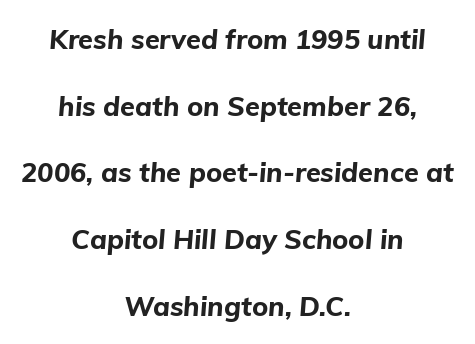
{"italic": "yes", "lean": "right", "slant_degrees": 5, "bold": "yes", "underline": "no", "align": "center", "line_spacing": "loose", "line_spacing_ratio": 2.47, "letter_spacing": "normal", "letter_spacing_em": 0.0, "glyph_px": 27}
